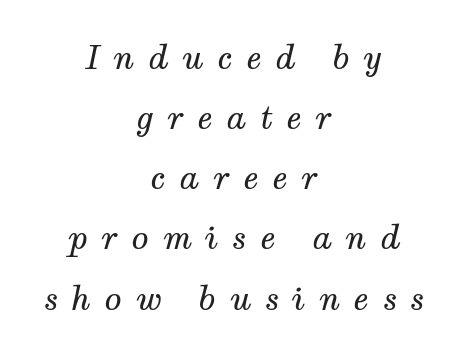
The image shows 32 px regular-weight serif type, italic (leaning right); set centered, line spacing 1.88x, unusually wide letter spacing (+0.42 em), not underlined; medium stroke contrast and a medium x-height.
